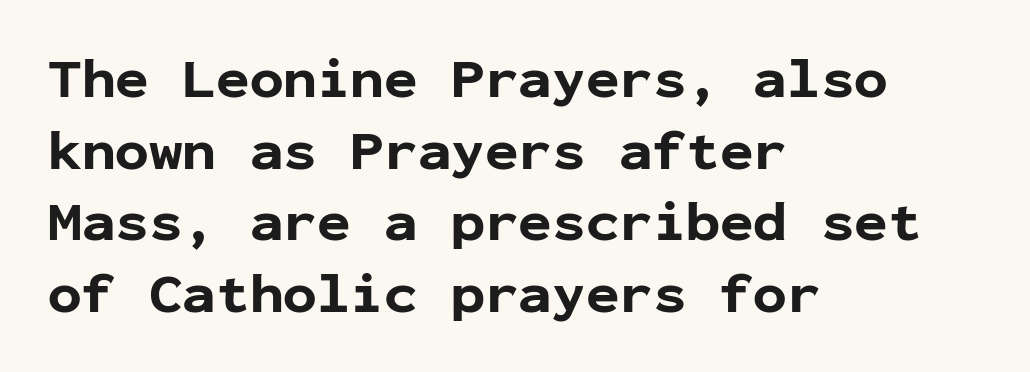
Q: Is the text bold? A: Yes.
Q: Is the text italic (slanted)? A: No, it is upright.
Q: Is the typeface a serif or a sans-serif typeface? A: Sans-serif.
Q: Is the text underlined? A: No.
Q: How is the paragraph aligned? A: Left-aligned.
Q: Is the spacing between letters normal or unusually wide? A: Normal.
Q: Is the spacing between lines tight, normal or loose? A: Normal.
Q: Width (condensed, normal, or wide)? A: Normal.
Q: Stroke contrast? A: Low.
Q: x-height? A: Medium.
Q: Monospaced? A: Yes.
